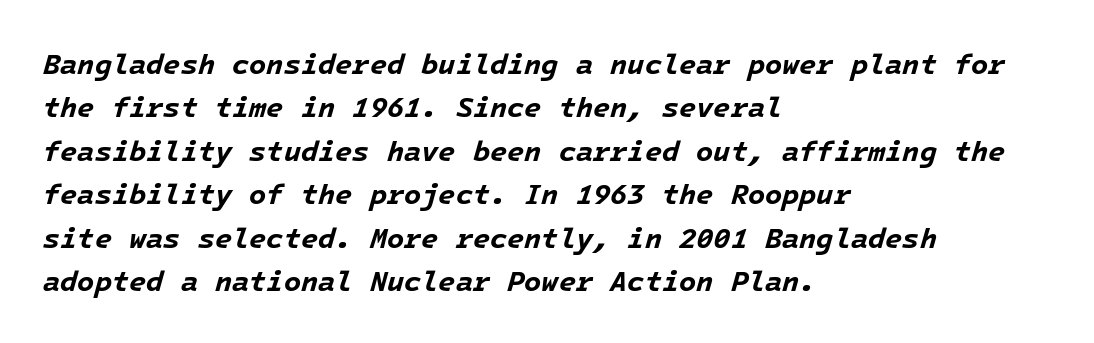
The image shows 28 px bold type, italic (leaning right); set left-aligned, normal line spacing (1.55x), normal letter spacing, not underlined; low stroke contrast and a medium x-height.
